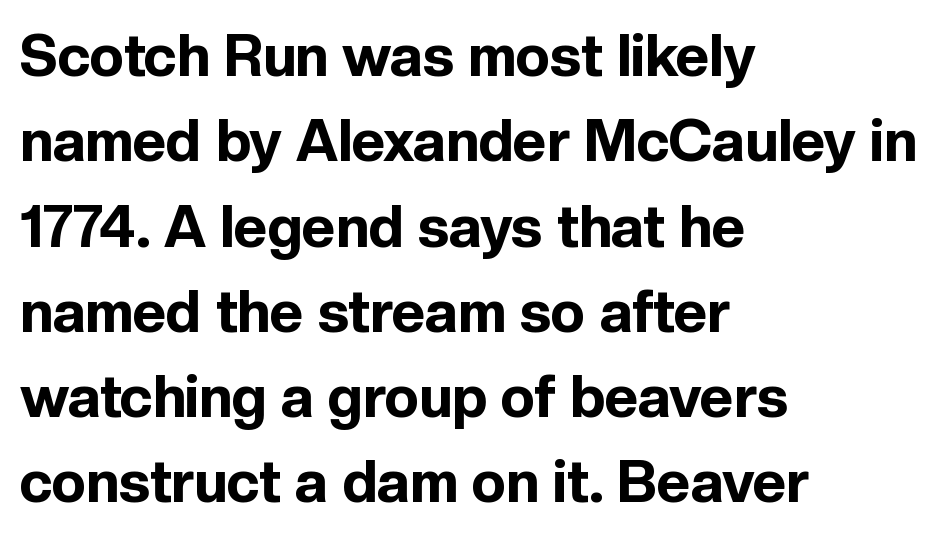
The image shows 58 px bold sans-serif type, upright; set left-aligned, normal line spacing (1.47x), normal letter spacing, not underlined; a medium x-height.
